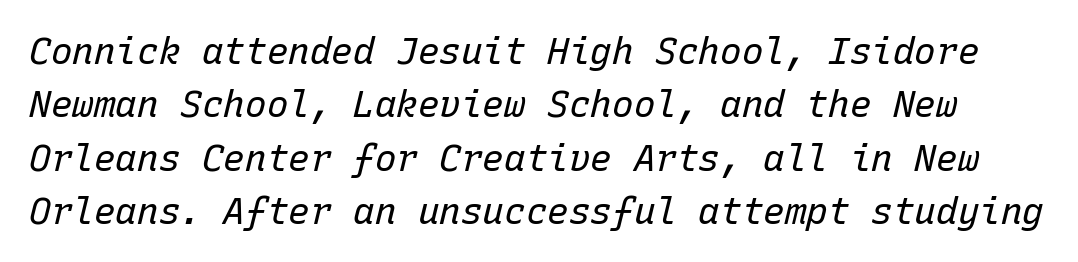
The image shows 36 px regular-weight type, italic (leaning right), monospaced; set normal line spacing (1.48x), normal letter spacing, not underlined; low stroke contrast and a medium x-height.
